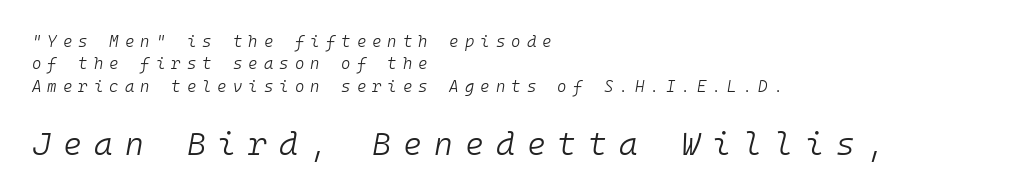
Q: Is the text bold? A: No.
Q: Is the text italic (slanted)? A: Yes, it leans right by about 10 degrees.
Q: Is the text underlined? A: No.
Q: How is the paragraph aligned? A: Left-aligned.
Q: Is the spacing between letters normal or unusually wide? A: Unusually wide.
Q: Is the spacing between lines tight, normal or loose? A: Normal.
Q: Which block of text is set in a larger size, the first (top) or the second (bottom)? A: The second (bottom) one.
Q: Width (condensed, normal, or wide)? A: Normal.
Q: Stroke contrast? A: Low.
Q: x-height? A: Medium.
Q: Monospaced? A: Yes.
